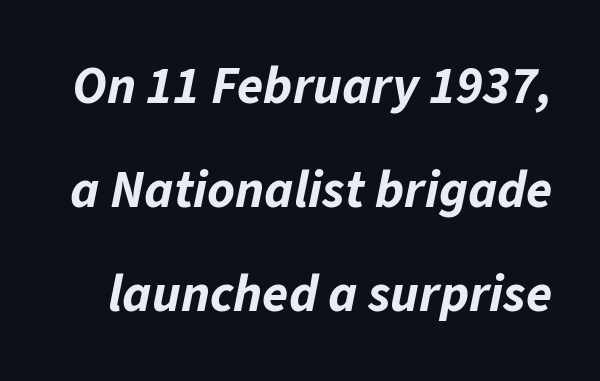
Q: Is the text bold? A: Yes.
Q: Is the text italic (slanted)? A: Yes, it leans right by about 11 degrees.
Q: Is the text underlined? A: No.
Q: Is the spacing between letters normal or unusually wide? A: Normal.
Q: Is the spacing between lines tight, normal or loose? A: Loose.
Q: Width (condensed, normal, or wide)? A: Normal.
Q: Stroke contrast? A: Low.
Q: x-height? A: Medium.
Q: Monospaced? A: No.
